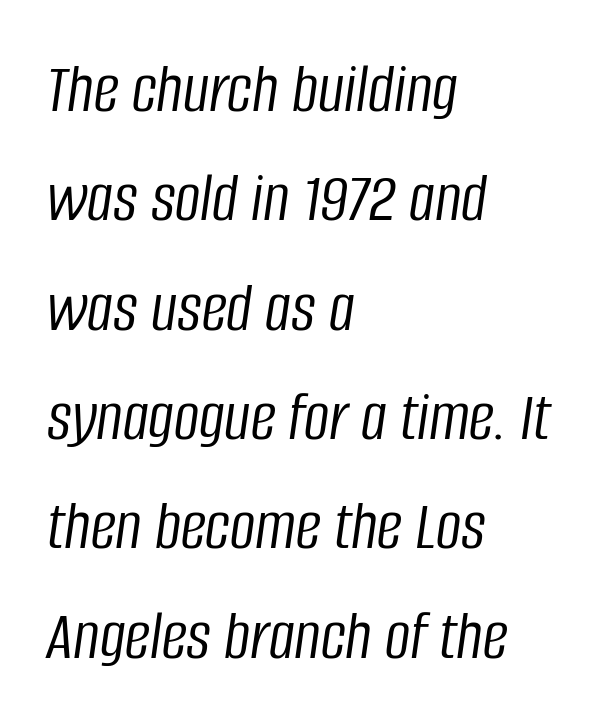
Bold? No — there's no thickening of the strokes. Caption: standard tracking, unaltered. The space beneath each line is pristine and unruled. All the whitespace from short lines collects on the right. The designer left line spacing at the default.
